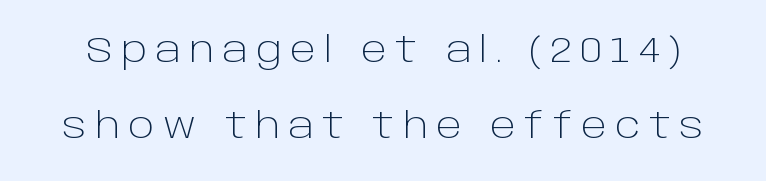
The tracking jumps out immediately: characters are airy and widely separated. The letters advance in unequal steps, a hallmark of proportional type. You could fit nearly another row in the gap between these rows. The font is comparable to plain body text, perhaps lighter. The area under the type is left untouched. Note: no serifs on the glyphs.
